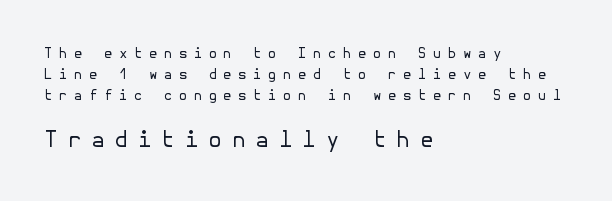
The image shows 22 px text type, upright; set left-aligned, normal line spacing (1.5x), unusually wide letter spacing (+0.45 em), not underlined; the second (bottom) block is 1.57x larger.
